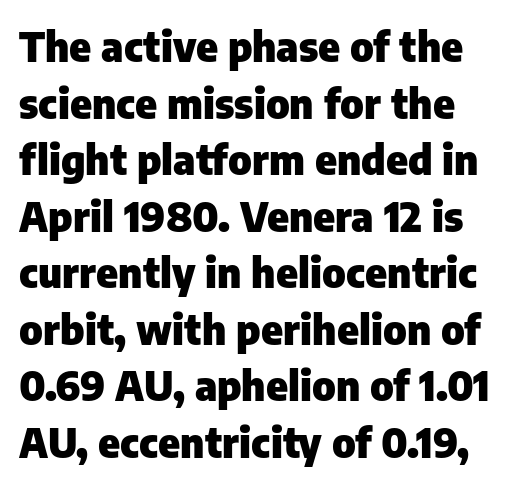
The image shows 41 px heavy sans-serif type, upright; set normal line spacing (1.38x), normal letter spacing, not underlined; low stroke contrast and a medium x-height.
